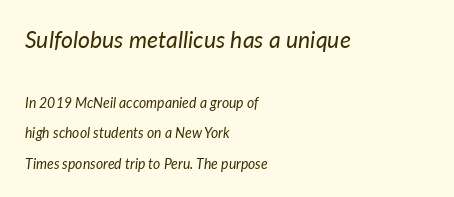
The image shows 23 px text type, italic (leaning right); set left-aligned, loose line spacing (2.18x), normal letter spacing, not underlined; the first (top) block is 1.64x larger.
